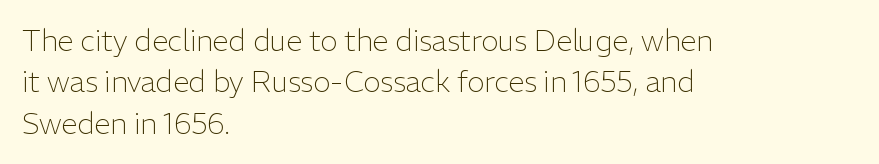
{"serif": "no", "italic": "no", "bold": "no", "weight": "light", "width": "normal", "stroke_contrast": "low", "x_height": "medium", "monospaced": "no", "underline": "no", "align": "left", "line_spacing": "normal", "line_spacing_ratio": 1.43, "letter_spacing": "normal", "letter_spacing_em": 0.0, "glyph_px": 29}
